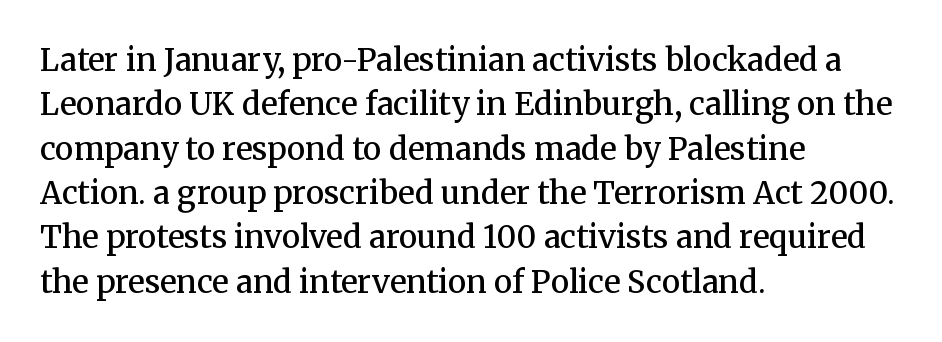
Glyph-to-glyph distance matches everyday printed text. This is moderately heavy type, rendered in semibold. Looks like regular typesetting: each glyph gets only the width it needs. The type family on display is of the serif kind. Unlike italic type, these characters show no tilt at all.
